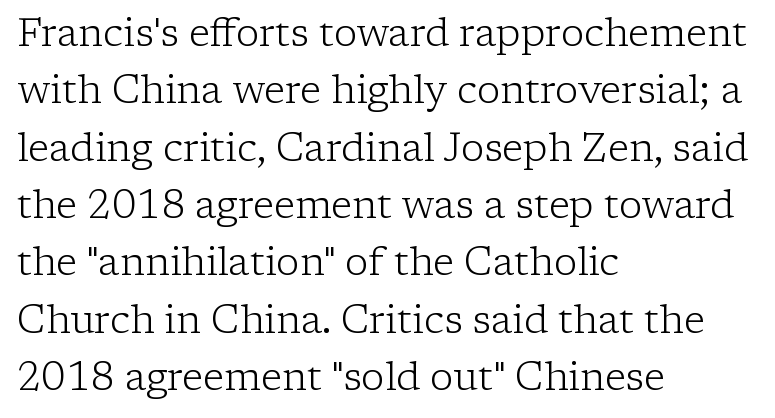
The image shows 39 px light serif type, upright; set left-aligned, normal line spacing (1.47x), normal letter spacing, not underlined; low stroke contrast and a medium x-height.
